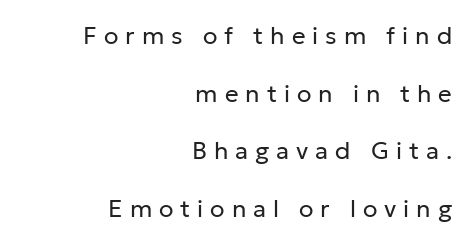
The image shows 24 px text type, upright; set right-aligned, loose line spacing (2.4x), unusually wide letter spacing (+0.29 em), not underlined.
